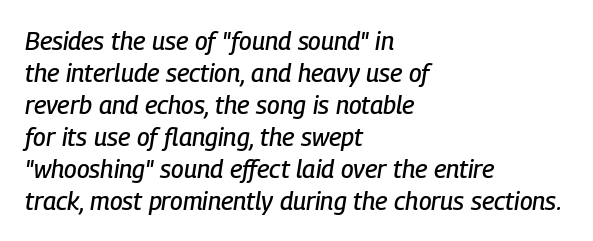
{"italic": "yes", "lean": "right", "slant_degrees": 9, "underline": "no", "align": "left", "line_spacing": "normal", "line_spacing_ratio": 1.28, "letter_spacing": "normal", "letter_spacing_em": 0.0, "glyph_px": 25}
